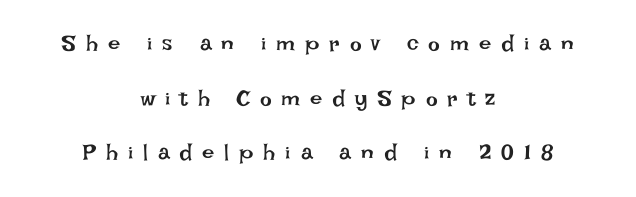
{"italic": "no", "bold": "no", "underline": "no", "align": "center", "line_spacing": "loose", "line_spacing_ratio": 2.48, "letter_spacing": "wide", "letter_spacing_em": 0.45, "glyph_px": 22}
